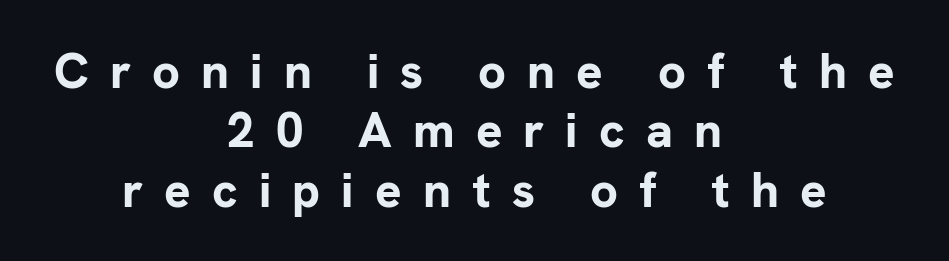
Q: Is the text bold? A: Yes.
Q: Is the text italic (slanted)? A: No, it is upright.
Q: Is the typeface a serif or a sans-serif typeface? A: Sans-serif.
Q: Is the text underlined? A: No.
Q: How is the paragraph aligned? A: Centered.
Q: Is the spacing between letters normal or unusually wide? A: Unusually wide.
Q: Width (condensed, normal, or wide)? A: Normal.
Q: Stroke contrast? A: Low.
Q: x-height? A: Medium.
Q: Monospaced? A: No.
